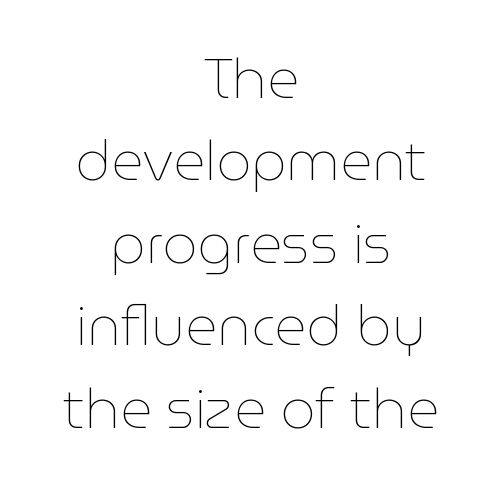
{"italic": "no", "bold": "no", "weight": "thin", "width": "normal", "stroke_contrast": "low", "x_height": "medium", "monospaced": "no", "underline": "no", "align": "center", "line_spacing": "normal", "line_spacing_ratio": 1.5, "letter_spacing": "normal", "letter_spacing_em": 0.0, "glyph_px": 55}
